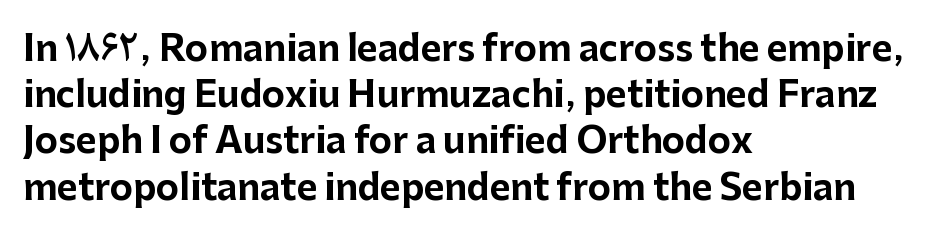
The image shows 35 px bold sans-serif type, upright; set left-aligned, normal line spacing (1.32x), normal letter spacing, not underlined; low stroke contrast and a medium x-height.
